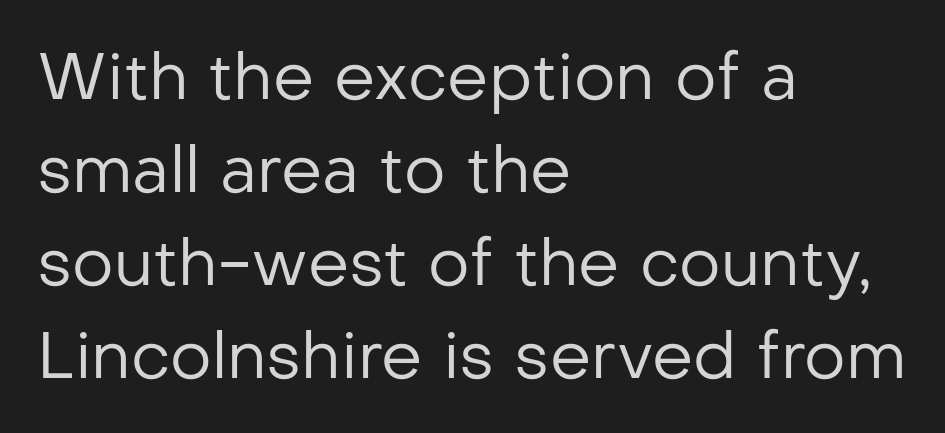
You could not count columns in this text — the font is proportionally spaced. Which margin do the lines hug? The left one — the right edge is uneven. The rows are spaced the way most documents space them. The type family on display is of the sans-serif kind.
